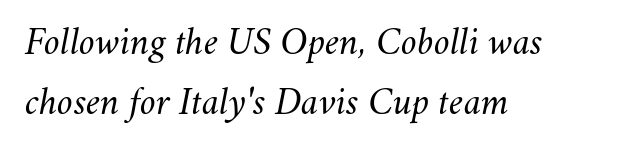
Q: Is the text bold? A: No.
Q: Is the text italic (slanted)? A: Yes, it leans right by about 11 degrees.
Q: Is the text underlined? A: No.
Q: How is the paragraph aligned? A: Left-aligned.
Q: Is the spacing between letters normal or unusually wide? A: Normal.
Q: Is the spacing between lines tight, normal or loose? A: Normal.
Q: Width (condensed, normal, or wide)? A: Normal.
Q: Stroke contrast? A: Medium.
Q: x-height? A: Small.
Q: Monospaced? A: No.
